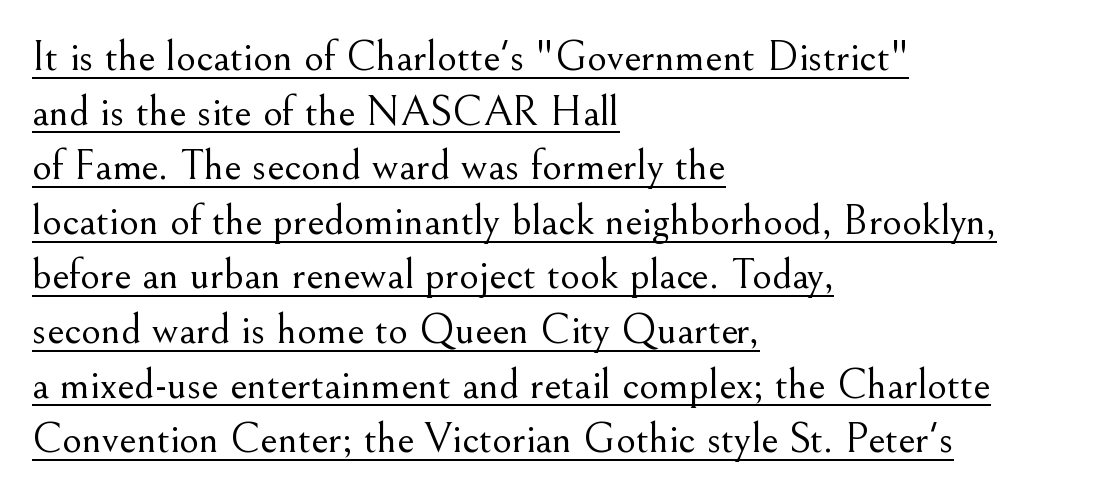
The typography opts for an upright posture over an oblique one. Check where the strokes stop: tiny serifs finish them off. The gaps between neighbouring characters are ordinary and unremarkable. Proportional: the letters do not fall into vertical columns. If you measured baseline to baseline, you'd find a middling distance. This reads as an unemphasized weight, regular at the heaviest.
